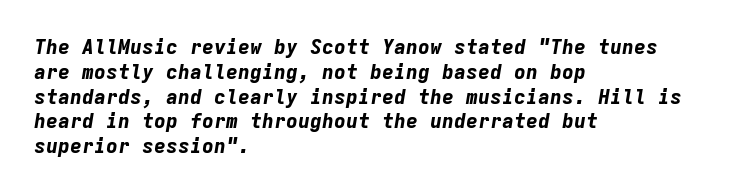
Q: Is the text bold? A: Yes.
Q: Is the text italic (slanted)? A: Yes, it leans right by about 9 degrees.
Q: Is the text underlined? A: No.
Q: How is the paragraph aligned? A: Left-aligned.
Q: Is the spacing between letters normal or unusually wide? A: Normal.
